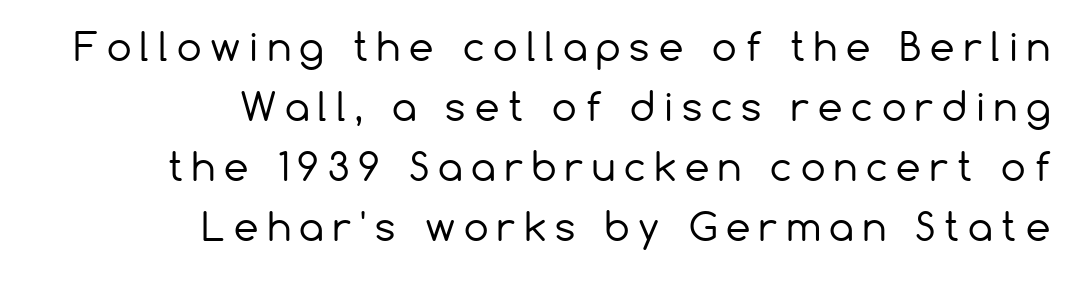
The font family rendered here belongs to the sans-serif group. The tracking reads as deliberately expanded to a designer's eye. Which margin do the lines hug? The right one — the left edge is uneven. Clear beneath every line of the passage. The lines sit at an ordinary, default distance from one another.
